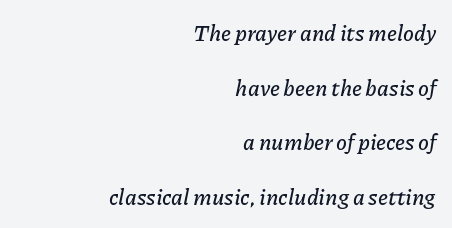
The image shows 22 px text type, italic (leaning right); set right-aligned, loose line spacing (2.48x), normal letter spacing, not underlined.
